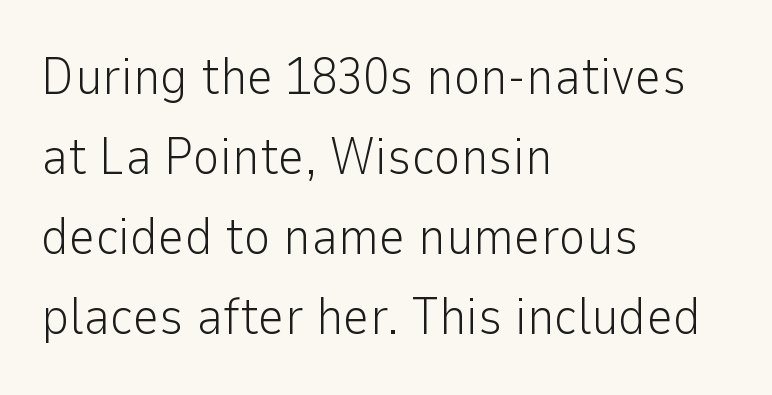
{"serif": "no", "italic": "no", "bold": "no", "weight": "light", "width": "normal", "stroke_contrast": "low", "x_height": "medium", "monospaced": "no", "underline": "no", "align": "left", "line_spacing": "normal", "line_spacing_ratio": 1.54, "letter_spacing": "normal", "letter_spacing_em": 0.0, "glyph_px": 52}
